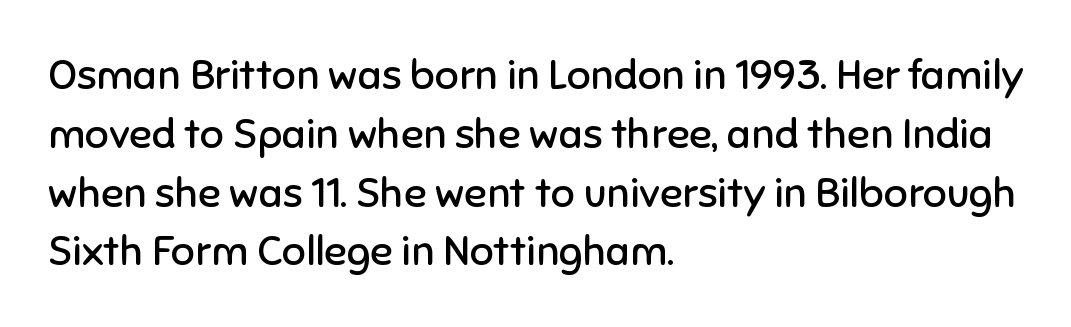
Q: Is the text bold? A: No.
Q: Is the text italic (slanted)? A: No, it is upright.
Q: Is the typeface a serif or a sans-serif typeface? A: Sans-serif.
Q: Is the text underlined? A: No.
Q: How is the paragraph aligned? A: Left-aligned.
Q: Is the spacing between letters normal or unusually wide? A: Normal.
Q: Is the spacing between lines tight, normal or loose? A: Normal.
Q: Width (condensed, normal, or wide)? A: Normal.
Q: Stroke contrast? A: Low.
Q: x-height? A: Medium.
Q: Monospaced? A: No.
